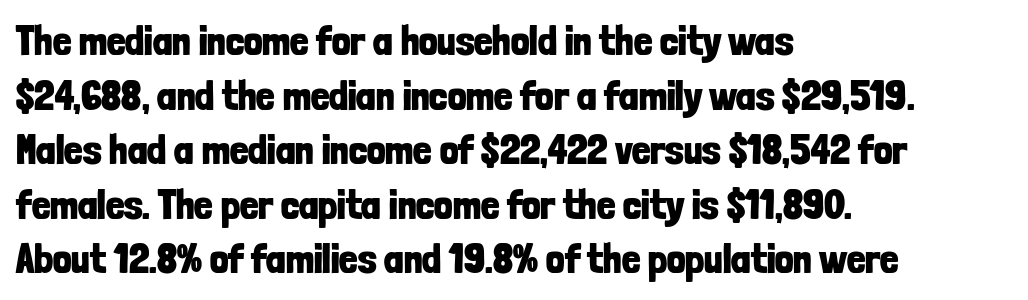
Type without underlining. The font family rendered here belongs to the sans-serif group. Varying glyph widths throughout — classic text-font behaviour. No italicization has been applied; the sample stays upright.
